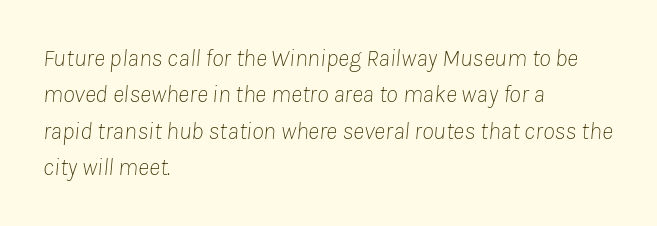
This is oblique type, the kind used for emphasis or titles. Compared with a centered layout, this one pins lines to the left instead. Line spacing here is normal. No extra ink here — the face is not bold. Anything drawn beneath the words? Only blank space. What stands out about the letter spacing? Nothing — it is the standard amount.
